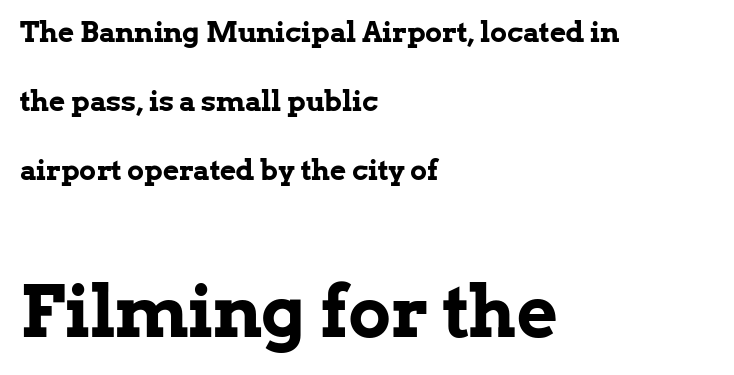
Whoever set this chose breathing room over compactness in the vertical rhythm. Character widths vary here, with narrow letters taking less room than wide ones. How heavy is the stroke? Heavy — this is a bold. Each letter's strokes conclude with small projecting serifs. Do the letters lean? They stand straight.
